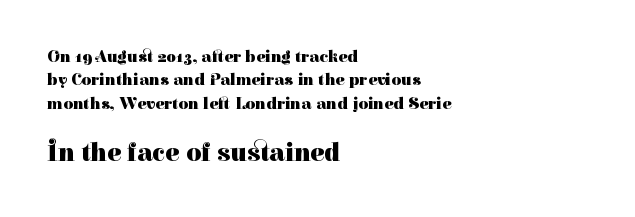
Bigger letters appear in the bottom chunk; the top chunk is reduced. Leading matches the norm, producing a regular column. No extra tracking has been applied to these lines. The typography opts for an upright posture over an oblique one.
